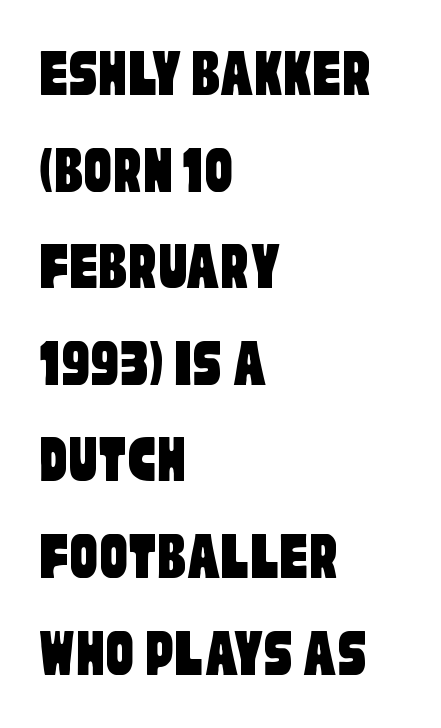
The image shows 70 px condensed sans-serif type; set left-aligned, normal line spacing (1.38x), normal letter spacing, not underlined; low stroke contrast and a large x-height.
